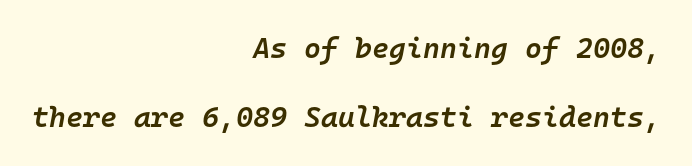
Q: Is the text bold? A: Semi-bold.
Q: Is the text italic (slanted)? A: Yes, it leans right by about 10 degrees.
Q: Is the text underlined? A: No.
Q: How is the paragraph aligned? A: Right-aligned.
Q: Is the spacing between letters normal or unusually wide? A: Normal.
Q: Is the spacing between lines tight, normal or loose? A: Loose.
Q: Width (condensed, normal, or wide)? A: Normal.
Q: Stroke contrast? A: Low.
Q: x-height? A: Medium.
Q: Monospaced? A: Yes.
